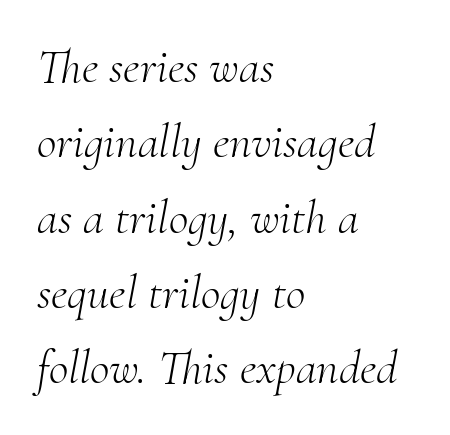
The image shows 48 px light serif type, italic (leaning right); set left-aligned, normal line spacing (1.57x), normal letter spacing, not underlined; medium stroke contrast and a small x-height.
